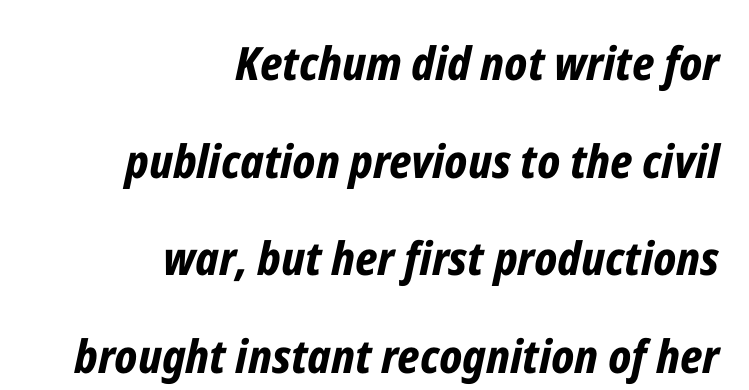
Horizontal bands of white between lines are thick stripes. Character widths vary here, with narrow letters taking less room than wide ones. Descender tails drop into unmarked territory. Between one letter and the next there's only the usual sliver of space. On the weight axis this lands at bold, roughly 700. The glyphs look as if they've been sheared to an angle.
